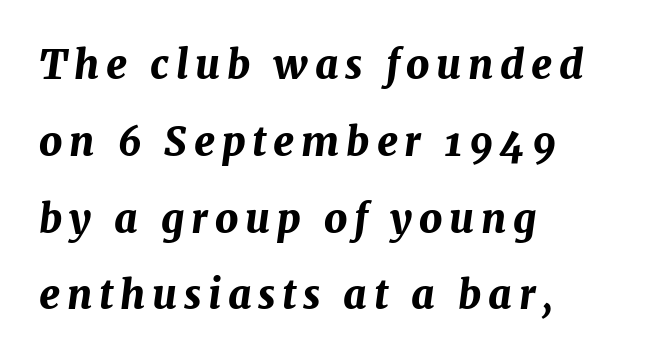
{"italic": "yes", "lean": "right", "slant_degrees": 7, "bold": "yes", "weight": "bold", "width": "normal", "stroke_contrast": "medium", "x_height": "medium", "monospaced": "no", "underline": "no", "align": "left", "line_spacing": "loose", "line_spacing_ratio": 1.92, "glyph_px": 40}
